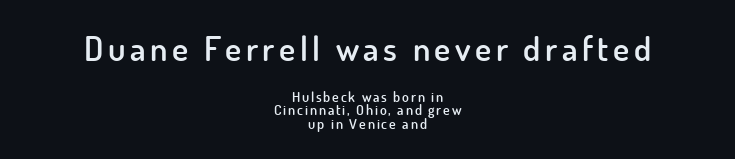
Q: Is the text bold? A: Semi-bold.
Q: Is the text italic (slanted)? A: No, it is upright.
Q: Is the typeface a serif or a sans-serif typeface? A: Sans-serif.
Q: Is the text underlined? A: No.
Q: How is the paragraph aligned? A: Centered.
Q: Is the spacing between lines tight, normal or loose? A: Tight.
Q: Which block of text is set in a larger size, the first (top) or the second (bottom)? A: The first (top) one.
Q: Width (condensed, normal, or wide)? A: Normal.
Q: Stroke contrast? A: Low.
Q: x-height? A: Small.
Q: Monospaced? A: No.
